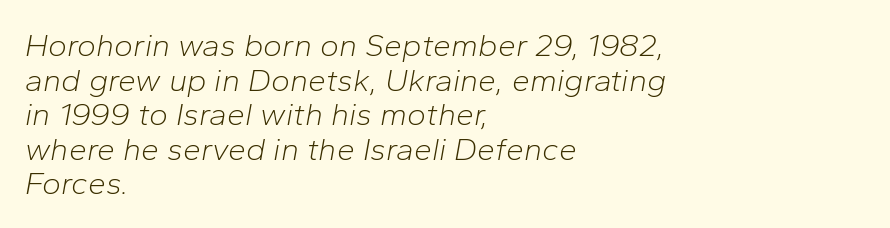
Where is the straight margin? On the left. Honestly, the rows look squashed on top of each other. Letter spacing: default. The letterforms sit at book weight or below.
